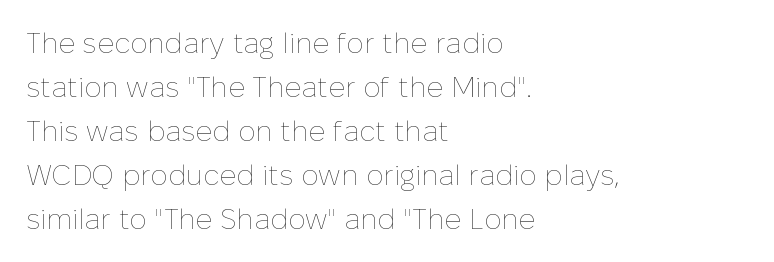
The image shows 29 px thin type, upright; set left-aligned, normal line spacing (1.52x), normal letter spacing, not underlined; low stroke contrast and a medium x-height.
